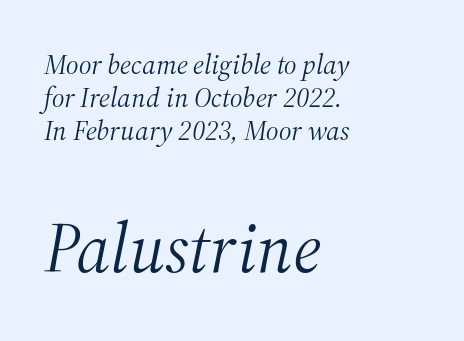
The image shows 70 px light serif type, italic (leaning right); set left-aligned, line spacing 1.18x, normal letter spacing, not underlined; the second (bottom) block is 2.5x larger; medium stroke contrast and a medium x-height.
